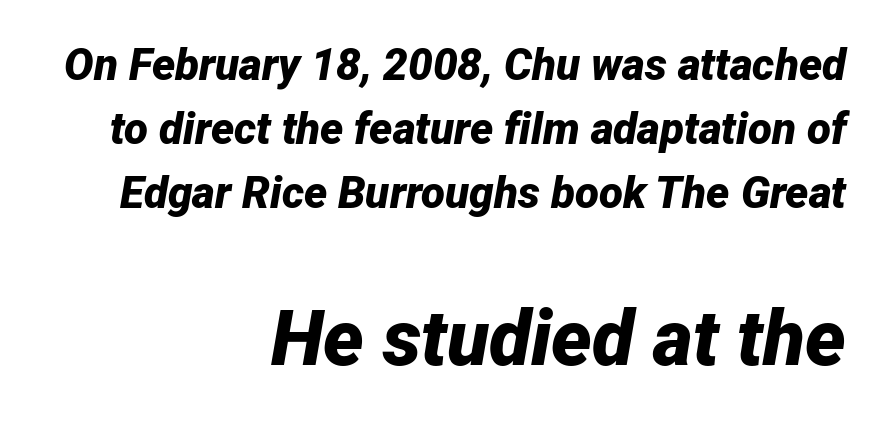
{"italic": "yes", "lean": "right", "slant_degrees": 12, "bold": "yes", "weight": "bold", "width": "normal", "stroke_contrast": "low", "x_height": "medium", "monospaced": "no", "underline": "no", "align": "right", "line_spacing": "normal", "line_spacing_ratio": 1.46, "letter_spacing": "normal", "letter_spacing_em": 0.0, "larger_block": "second", "size_ratio": 1.75, "glyph_px": 77}
